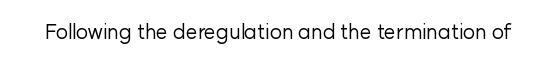
The passage shown is not underscored anywhere. The font's upright variant was chosen for this text. Stems here are at most as thick as an everyday book face. Observe the ordinary spacing: letters are neighbours, not strangers.
